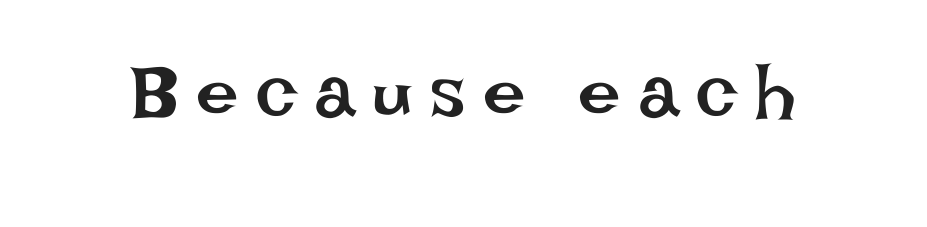
Q: Is the text bold? A: No.
Q: Is the text italic (slanted)? A: No, it is upright.
Q: Is the text underlined? A: No.
Q: Is the spacing between letters normal or unusually wide? A: Unusually wide.
Q: Width (condensed, normal, or wide)? A: Normal.
Q: Stroke contrast? A: Low.
Q: x-height? A: Large.
Q: Monospaced? A: No.
